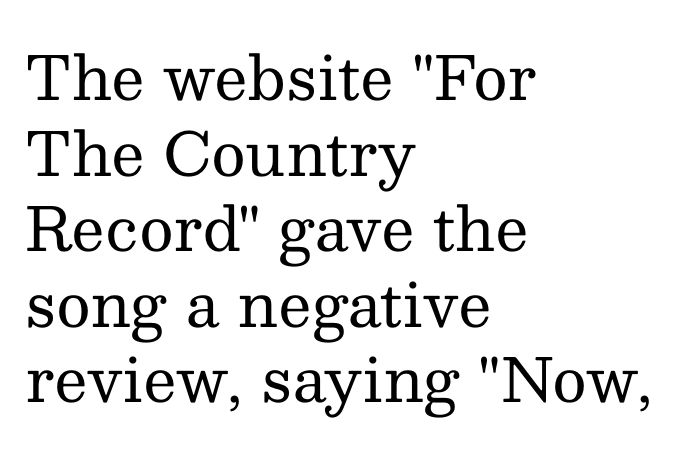
Q: Is the text bold? A: No.
Q: Is the text italic (slanted)? A: No, it is upright.
Q: Is the typeface a serif or a sans-serif typeface? A: Serif.
Q: Is the text underlined? A: No.
Q: How is the paragraph aligned? A: Left-aligned.
Q: Is the spacing between letters normal or unusually wide? A: Normal.
Q: Is the spacing between lines tight, normal or loose? A: Normal.
Q: Width (condensed, normal, or wide)? A: Normal.
Q: Stroke contrast? A: Medium.
Q: x-height? A: Medium.
Q: Monospaced? A: No.
